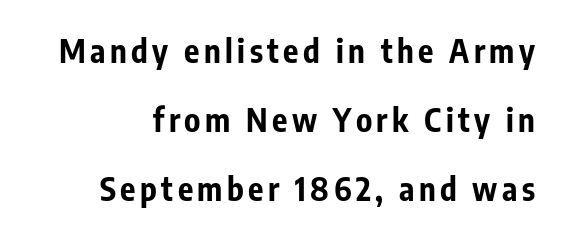
Q: Is the text bold? A: Yes.
Q: Is the text italic (slanted)? A: No, it is upright.
Q: Is the typeface a serif or a sans-serif typeface? A: Sans-serif.
Q: Is the text underlined? A: No.
Q: Is the spacing between lines tight, normal or loose? A: Loose.
Q: Width (condensed, normal, or wide)? A: Condensed.
Q: Stroke contrast? A: Low.
Q: x-height? A: Medium.
Q: Monospaced? A: No.
